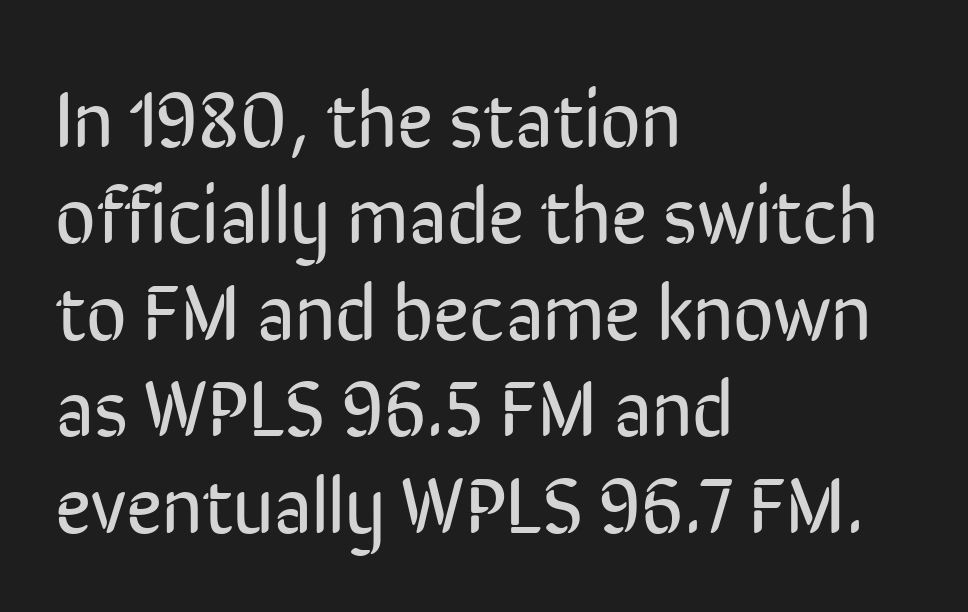
{"serif": "no", "italic": "no", "bold": "no", "weight": "regular", "width": "condensed", "stroke_contrast": "low", "x_height": "medium", "monospaced": "no", "underline": "no", "align": "left", "line_spacing_ratio": 1.22, "letter_spacing": "normal", "letter_spacing_em": 0.0, "glyph_px": 79}
